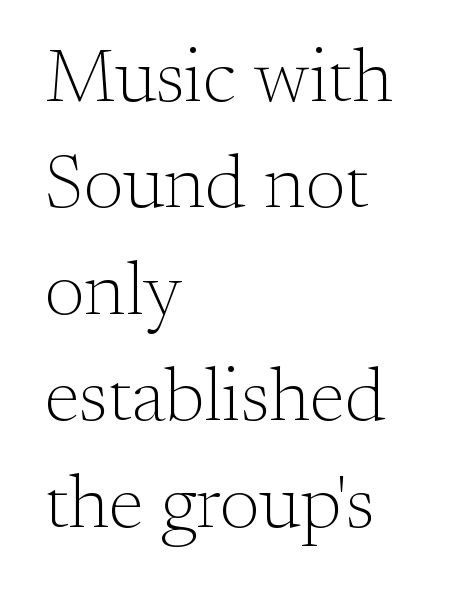
The image shows 76 px light serif type, upright; set left-aligned, normal line spacing (1.4x), normal letter spacing, not underlined; medium stroke contrast and a small x-height.
